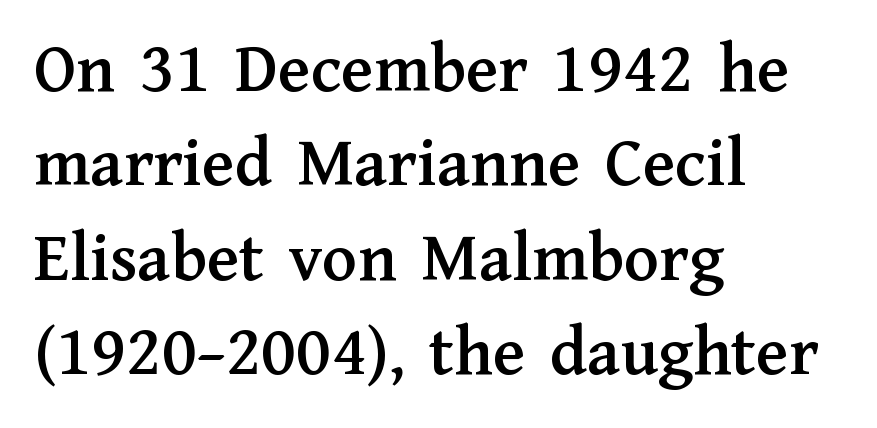
Q: Is the text italic (slanted)? A: No, it is upright.
Q: Is the typeface a serif or a sans-serif typeface? A: Serif.
Q: Is the text underlined? A: No.
Q: How is the paragraph aligned? A: Left-aligned.
Q: Is the spacing between letters normal or unusually wide? A: Normal.
Q: Is the spacing between lines tight, normal or loose? A: Normal.
Q: Width (condensed, normal, or wide)? A: Normal.
Q: Stroke contrast? A: Medium.
Q: x-height? A: Medium.
Q: Monospaced? A: No.
